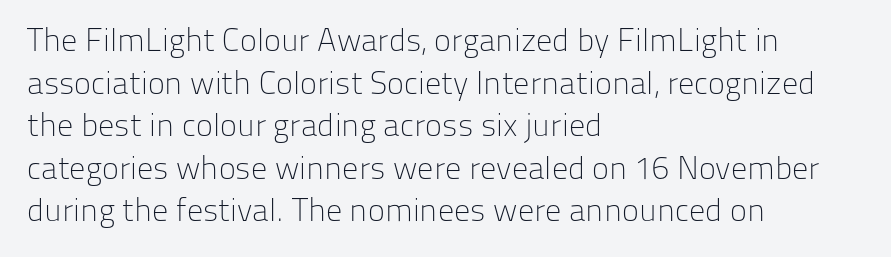
Q: Is the text bold? A: No.
Q: Is the text italic (slanted)? A: No, it is upright.
Q: Is the typeface a serif or a sans-serif typeface? A: Sans-serif.
Q: Is the text underlined? A: No.
Q: How is the paragraph aligned? A: Left-aligned.
Q: Is the spacing between letters normal or unusually wide? A: Normal.
Q: Is the spacing between lines tight, normal or loose? A: Normal.
Q: Width (condensed, normal, or wide)? A: Normal.
Q: Stroke contrast? A: Low.
Q: x-height? A: Medium.
Q: Monospaced? A: No.
